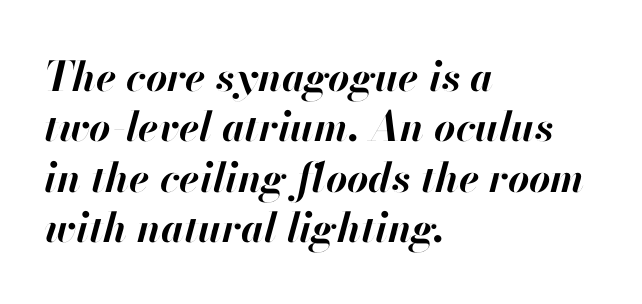
Is this a fixed-width face? No — the glyphs have proportional, varying widths. Quick note: underline off. Set as a true bold cut, around the 700 mark. Spacing between characters is what you'd get straight out of the box. Which margin do the lines hug? The left one — the right edge is uneven. Italic? Definitely — the glyphs are oblique.
